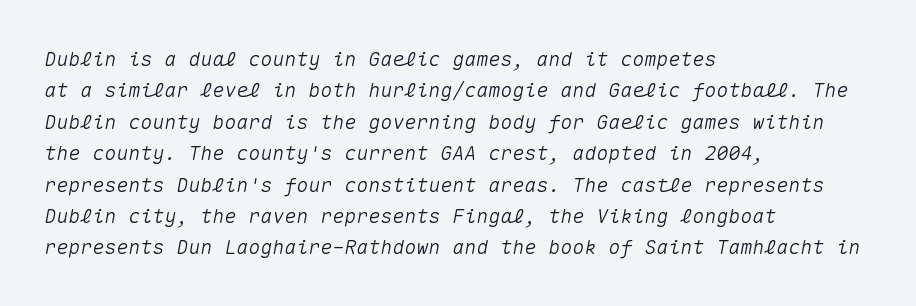
The gaps between neighbouring characters are ordinary and unremarkable. Slant detected: the letters are inclined. The baseline area is clear. The paragraph shown leans on its left margin. Students, observe: this is what conventionally led text looks like.
